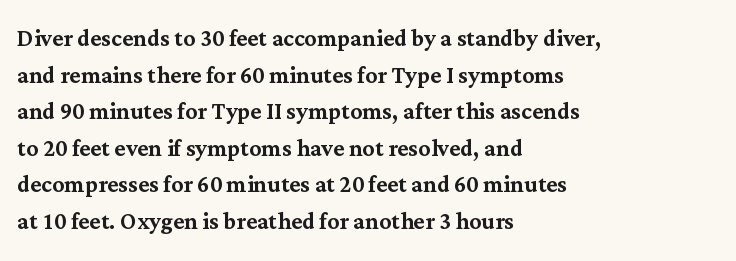
The image shows 30 px serif type, upright; set left-aligned, line spacing 1.22x, normal letter spacing, not underlined; medium stroke contrast and a medium x-height.
